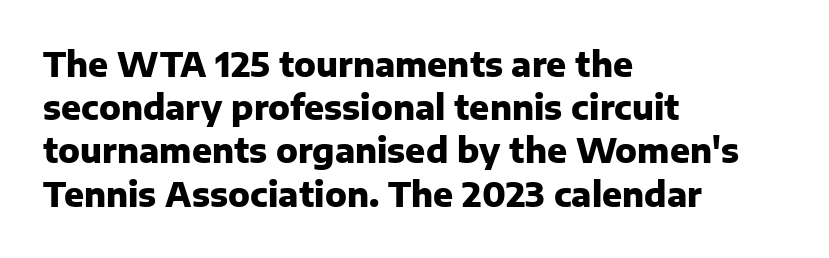
The image shows 33 px heavy sans-serif type, upright; set left-aligned, normal line spacing (1.31x), normal letter spacing, not underlined; low stroke contrast and a medium x-height.
